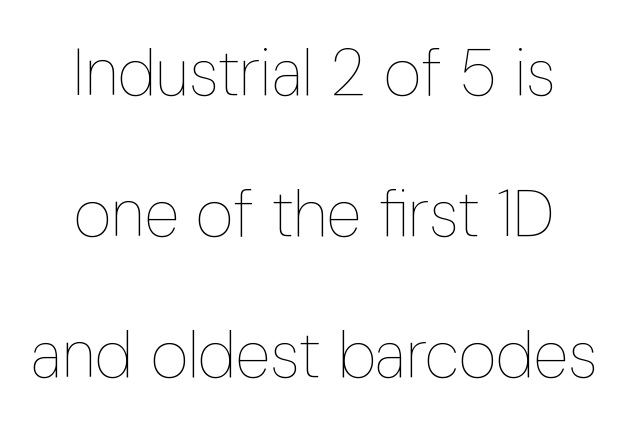
The image shows 65 px thin, condensed type, upright; set centered, loose line spacing (2.17x), normal letter spacing, not underlined; low stroke contrast and a medium x-height.
